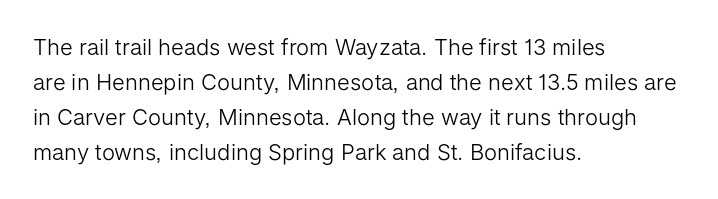
{"italic": "no", "bold": "no", "underline": "no", "align": "left", "line_spacing": "normal", "line_spacing_ratio": 1.59, "letter_spacing": "normal", "letter_spacing_em": 0.0, "glyph_px": 22}
